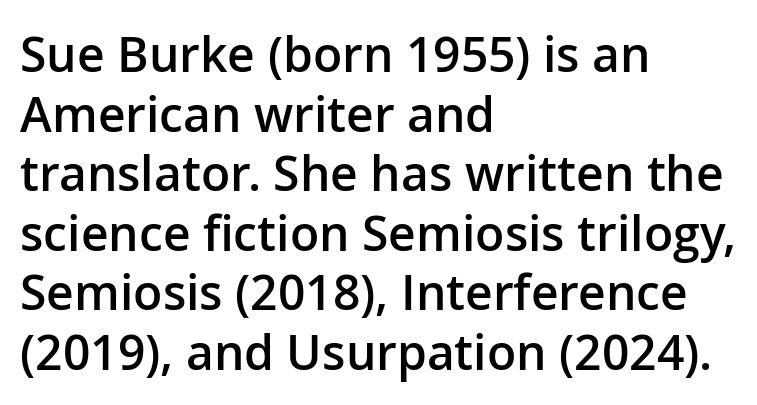
{"serif": "no", "italic": "no", "bold": "semi", "weight": "semibold", "width": "normal", "stroke_contrast": "low", "x_height": "medium", "monospaced": "no", "underline": "no", "align": "left", "line_spacing_ratio": 1.24, "letter_spacing": "normal", "letter_spacing_em": 0.0, "glyph_px": 48}
